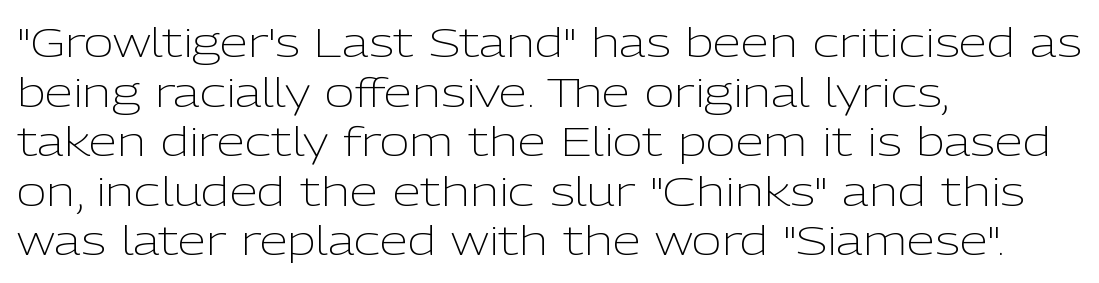
This is not heavy type; no bold has been used. Anything drawn beneath the words? Only blank space. Short and long lines alike share a common starting point at left. Notice how the stems are strictly vertical — no italics here.
